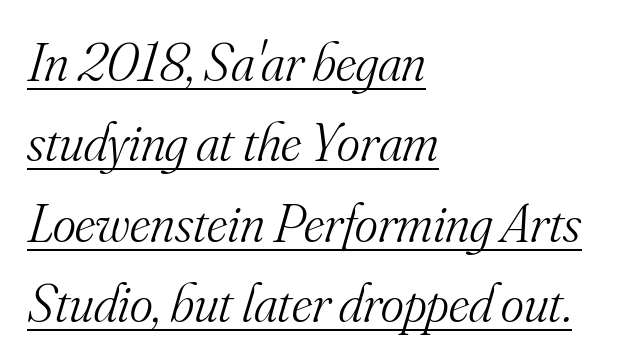
The image shows 55 px light serif type, italic (leaning right); set left-aligned, normal line spacing (1.46x), normal letter spacing, underlined; medium stroke contrast and a small x-height.
